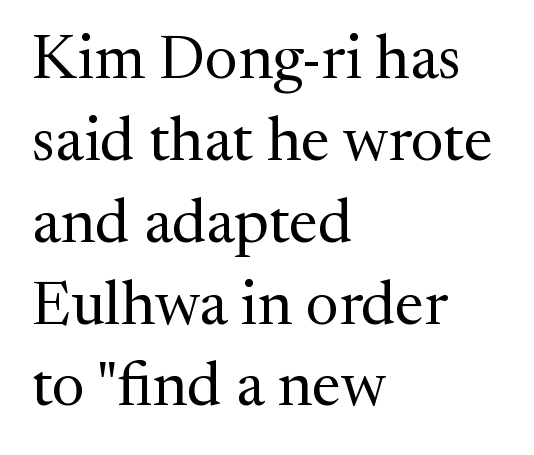
{"serif": "yes", "italic": "no", "bold": "no", "weight": "regular", "width": "normal", "stroke_contrast": "medium", "x_height": "medium", "monospaced": "no", "underline": "no", "align": "left", "line_spacing": "normal", "line_spacing_ratio": 1.32, "letter_spacing": "normal", "letter_spacing_em": 0.0, "glyph_px": 62}
